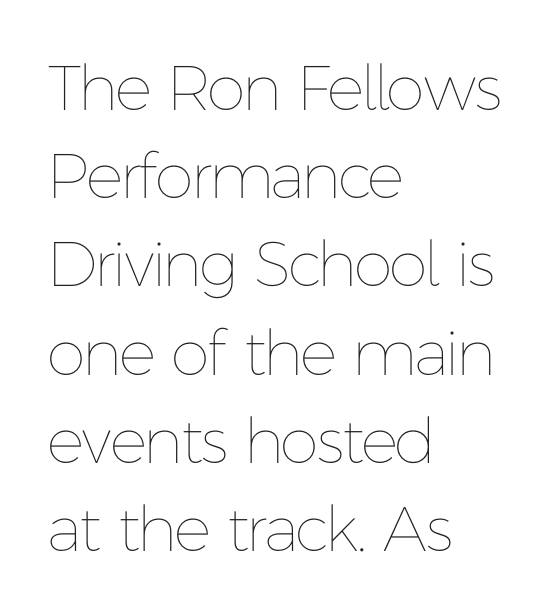
{"italic": "no", "bold": "no", "weight": "thin", "width": "normal", "stroke_contrast": "low", "x_height": "medium", "monospaced": "no", "underline": "no", "align": "left", "line_spacing": "normal", "line_spacing_ratio": 1.4, "letter_spacing": "normal", "letter_spacing_em": 0.0, "glyph_px": 63}
